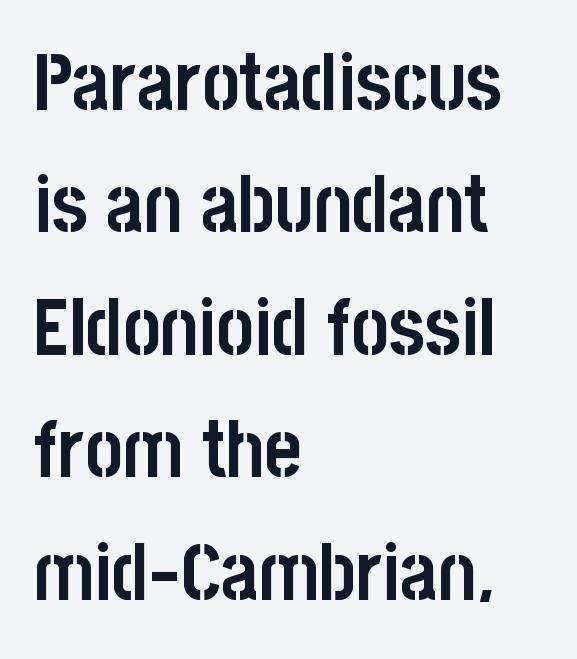
Q: Is the text bold? A: Yes.
Q: Is the text italic (slanted)? A: No, it is upright.
Q: Is the typeface a serif or a sans-serif typeface? A: Sans-serif.
Q: Is the text underlined? A: No.
Q: How is the paragraph aligned? A: Left-aligned.
Q: Is the spacing between letters normal or unusually wide? A: Normal.
Q: Is the spacing between lines tight, normal or loose? A: Normal.
Q: Width (condensed, normal, or wide)? A: Condensed.
Q: Stroke contrast? A: Low.
Q: x-height? A: Large.
Q: Monospaced? A: No.
